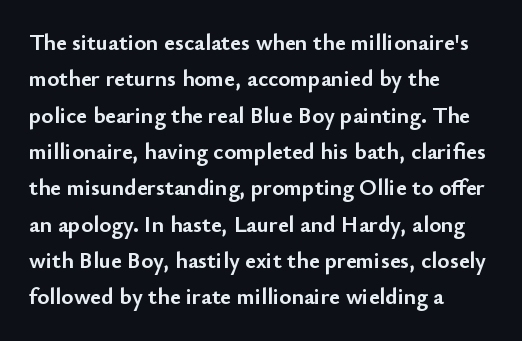
Q: Is the text bold? A: Yes.
Q: Is the text italic (slanted)? A: No, it is upright.
Q: Is the text underlined? A: No.
Q: How is the paragraph aligned? A: Left-aligned.
Q: Is the spacing between letters normal or unusually wide? A: Normal.
Q: Is the spacing between lines tight, normal or loose? A: Normal.
